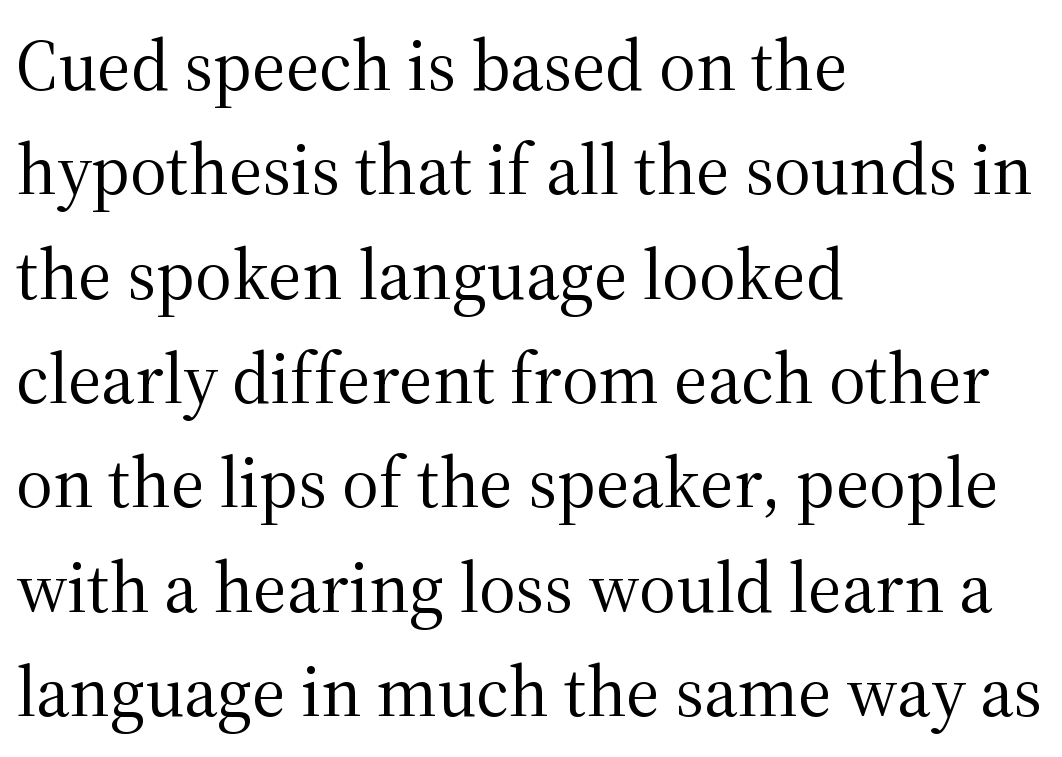
Q: Is the text bold? A: No.
Q: Is the text italic (slanted)? A: No, it is upright.
Q: Is the typeface a serif or a sans-serif typeface? A: Serif.
Q: Is the text underlined? A: No.
Q: How is the paragraph aligned? A: Left-aligned.
Q: Is the spacing between letters normal or unusually wide? A: Normal.
Q: Is the spacing between lines tight, normal or loose? A: Normal.
Q: Width (condensed, normal, or wide)? A: Normal.
Q: Stroke contrast? A: Medium.
Q: x-height? A: Medium.
Q: Monospaced? A: No.
